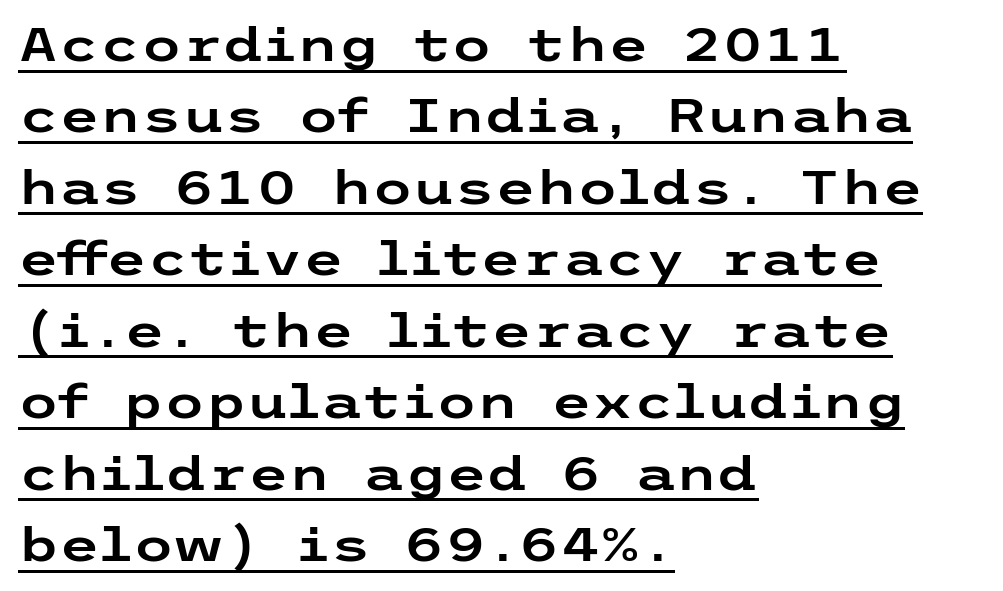
The image shows 47 px wide sans-serif type, upright; set left-aligned, normal line spacing (1.52x), normal letter spacing, underlined; low stroke contrast and a medium x-height.
